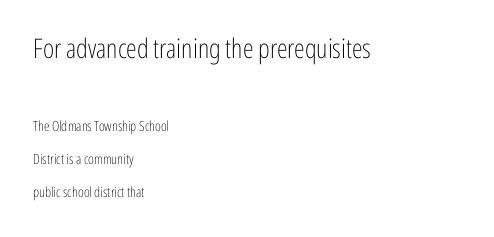
{"italic": "no", "bold": "no", "underline": "no", "align": "left", "line_spacing": "loose", "line_spacing_ratio": 2.36, "letter_spacing": "normal", "letter_spacing_em": 0.0, "larger_block": "first", "size_ratio": 1.93, "glyph_px": 27}
